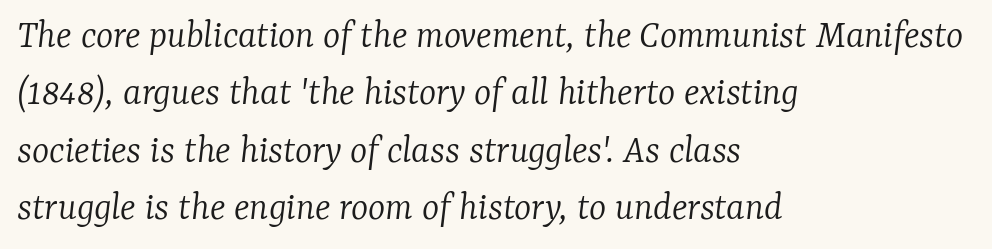
The image shows 41 px light serif type, italic (leaning right); set left-aligned, normal line spacing (1.4x), normal letter spacing, not underlined; low stroke contrast and a medium x-height.
